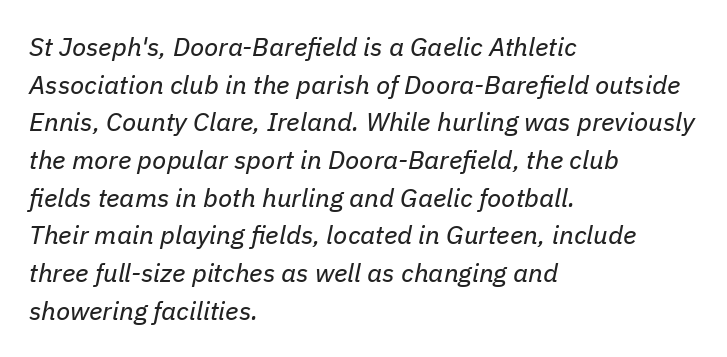
Caption: multi-line text, flush left, ragged right. Tall strokes in this sample are angled rather than plumb. Stroke mass is kept to a normal reading level or below. Regarding leading, the lines here are spaced in the standard way.
